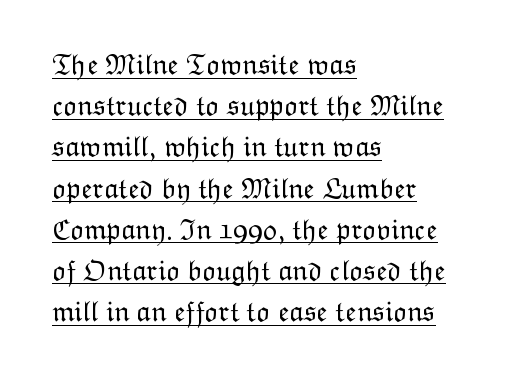
The image shows 29 px light type, upright; set left-aligned, normal line spacing (1.42x), normal letter spacing, underlined; low stroke contrast and a medium x-height.
